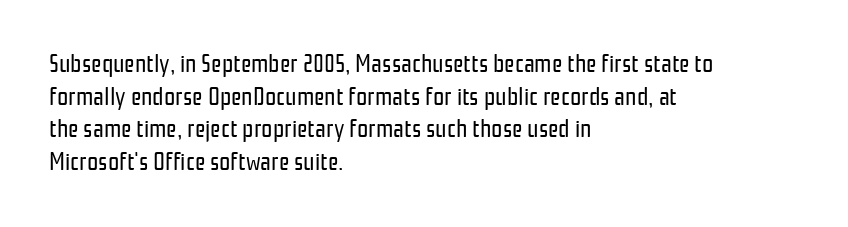
Q: Is the text bold? A: No.
Q: Is the text italic (slanted)? A: No, it is upright.
Q: Is the text underlined? A: No.
Q: How is the paragraph aligned? A: Left-aligned.
Q: Is the spacing between letters normal or unusually wide? A: Normal.
Q: Is the spacing between lines tight, normal or loose? A: Normal.
